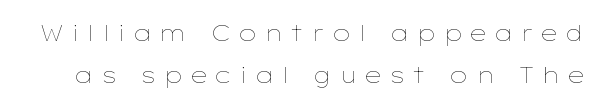
{"italic": "no", "bold": "no", "underline": "no", "line_spacing": "loose", "line_spacing_ratio": 1.93, "letter_spacing": "wide", "letter_spacing_em": 0.31, "glyph_px": 22}
